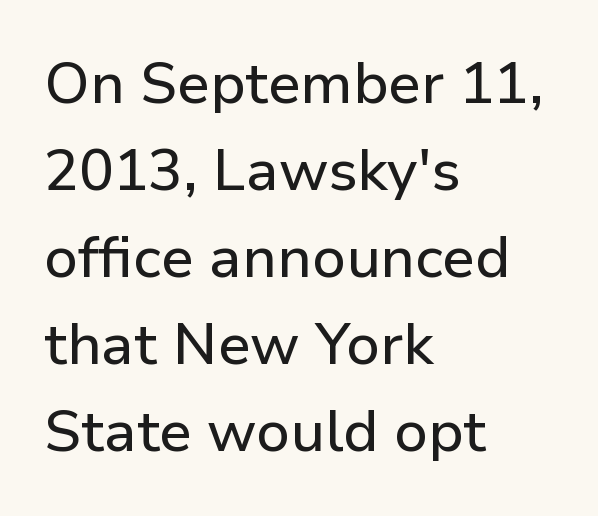
Q: Is the text italic (slanted)? A: No, it is upright.
Q: Is the typeface a serif or a sans-serif typeface? A: Sans-serif.
Q: Is the text underlined? A: No.
Q: How is the paragraph aligned? A: Left-aligned.
Q: Is the spacing between letters normal or unusually wide? A: Normal.
Q: Is the spacing between lines tight, normal or loose? A: Normal.
Q: Width (condensed, normal, or wide)? A: Normal.
Q: Stroke contrast? A: Low.
Q: x-height? A: Medium.
Q: Monospaced? A: No.
